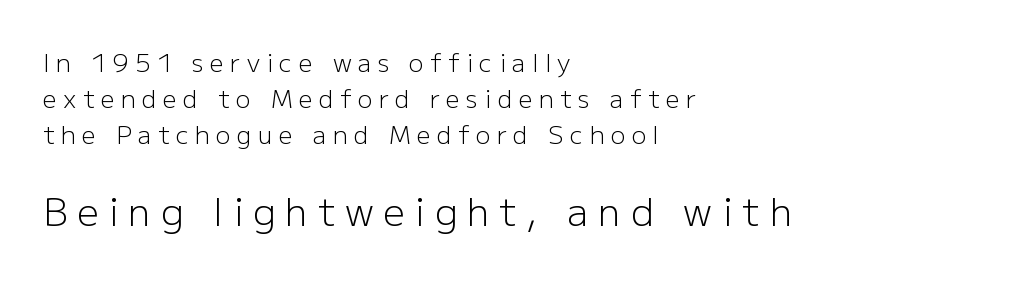
Words appear elongated and porous because spacing is wide. Upright lettering throughout. Nobody drew a line under any word here. The letterforms sit at book weight or below. In terms of letterform style, serifs are entirely absent.
